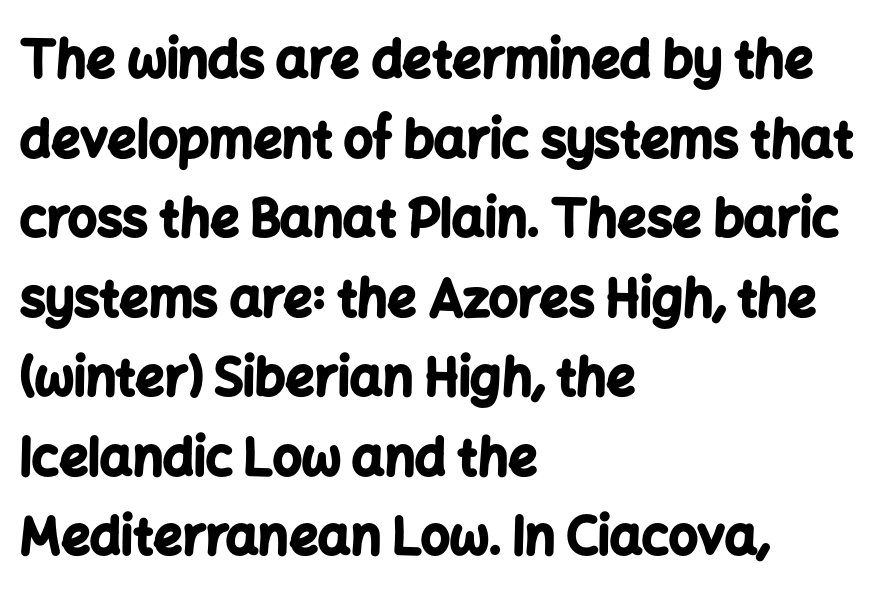
Q: Is the text bold? A: Yes.
Q: Is the text italic (slanted)? A: No, it is upright.
Q: Is the typeface a serif or a sans-serif typeface? A: Sans-serif.
Q: Is the text underlined? A: No.
Q: How is the paragraph aligned? A: Left-aligned.
Q: Is the spacing between letters normal or unusually wide? A: Normal.
Q: Is the spacing between lines tight, normal or loose? A: Normal.
Q: Width (condensed, normal, or wide)? A: Normal.
Q: Stroke contrast? A: Low.
Q: x-height? A: Medium.
Q: Monospaced? A: No.
